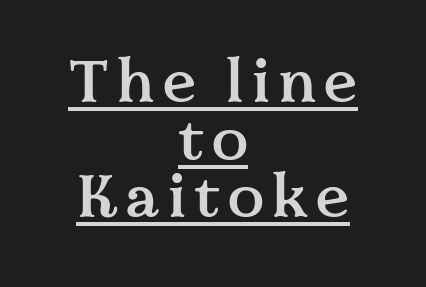
Q: Is the text bold? A: Semi-bold.
Q: Is the text italic (slanted)? A: No, it is upright.
Q: Is the typeface a serif or a sans-serif typeface? A: Serif.
Q: Is the text underlined? A: Yes.
Q: How is the paragraph aligned? A: Centered.
Q: Is the spacing between lines tight, normal or loose? A: Tight.
Q: Width (condensed, normal, or wide)? A: Normal.
Q: Stroke contrast? A: Medium.
Q: x-height? A: Medium.
Q: Monospaced? A: No.
